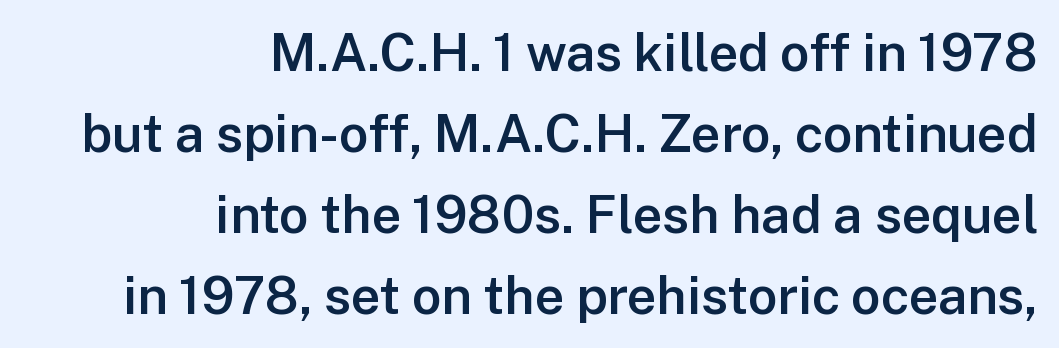
Q: Is the text bold? A: Semi-bold.
Q: Is the text italic (slanted)? A: No, it is upright.
Q: Is the typeface a serif or a sans-serif typeface? A: Sans-serif.
Q: Is the text underlined? A: No.
Q: How is the paragraph aligned? A: Right-aligned.
Q: Is the spacing between letters normal or unusually wide? A: Normal.
Q: Is the spacing between lines tight, normal or loose? A: Normal.
Q: Width (condensed, normal, or wide)? A: Normal.
Q: Stroke contrast? A: Low.
Q: x-height? A: Medium.
Q: Monospaced? A: No.
